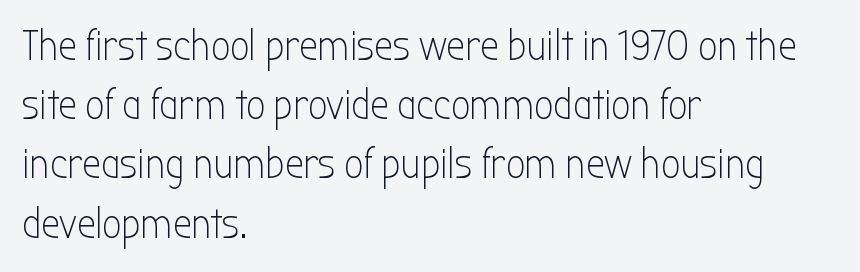
Weight class: somewhere from thin through regular. Spacing verdict: proportional, widths tailored to each character. Posture: upright roman. Compared with typical paragraphs, the rows here are spaced about the same. Each line starts at the same left margin while the right side varies. The gap between lines stays unmarked.
